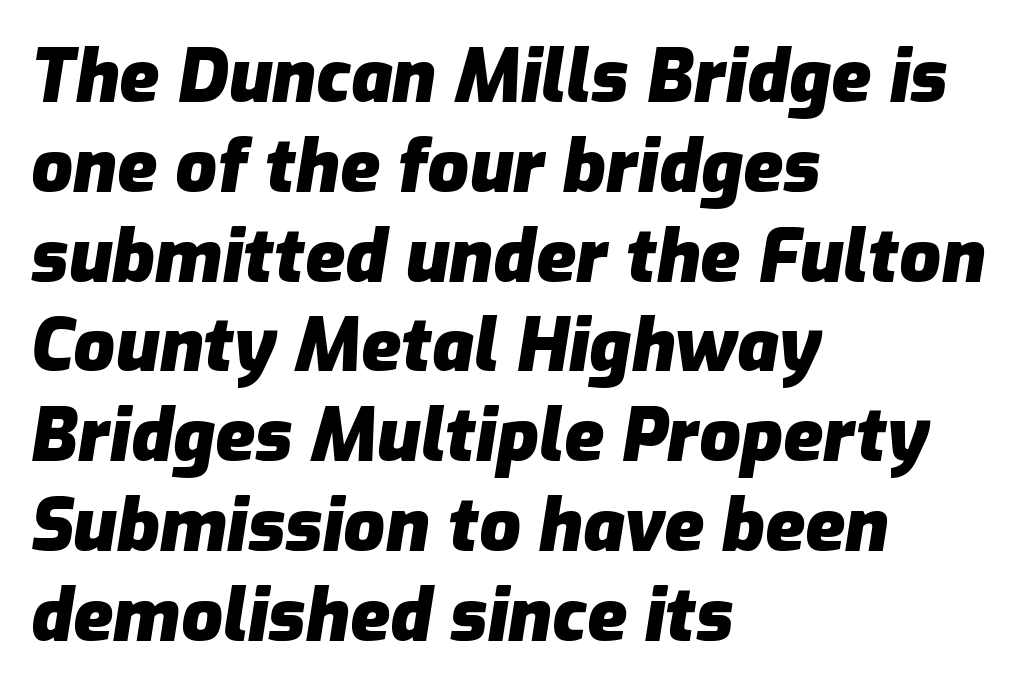
{"italic": "yes", "lean": "right", "slant_degrees": 9, "bold": "yes", "weight": "heavy", "width": "normal", "stroke_contrast": "low", "x_height": "medium", "monospaced": "no", "underline": "no", "align": "left", "line_spacing_ratio": 1.23, "letter_spacing": "normal", "letter_spacing_em": 0.0, "glyph_px": 73}
